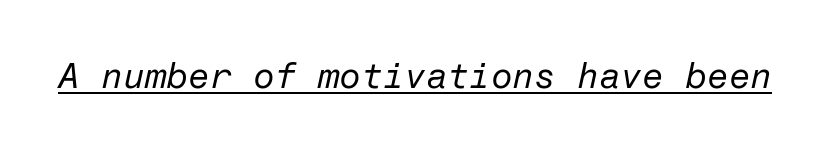
Q: Is the text bold? A: No.
Q: Is the text italic (slanted)? A: Yes, it leans right by about 12 degrees.
Q: Is the text underlined? A: Yes.
Q: Is the spacing between letters normal or unusually wide? A: Normal.
Q: Width (condensed, normal, or wide)? A: Normal.
Q: Stroke contrast? A: Low.
Q: x-height? A: Medium.
